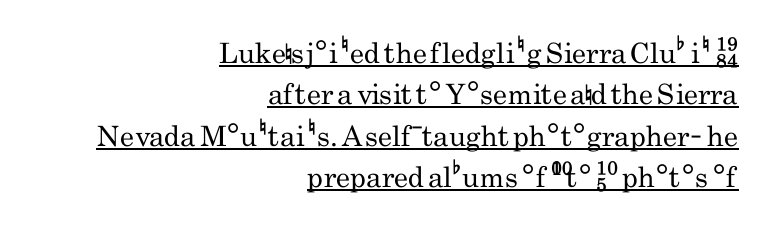
Varying glyph widths throughout — classic text-font behaviour. Stroke mass is kept to a normal reading level or below. Caption: multi-line text, flush right, ragged left. Notice how descenders clear the ascenders below comfortably — that's standard leading. Unlike italic type, these characters show no tilt at all. Nope, no serifs anywhere on these letters.
